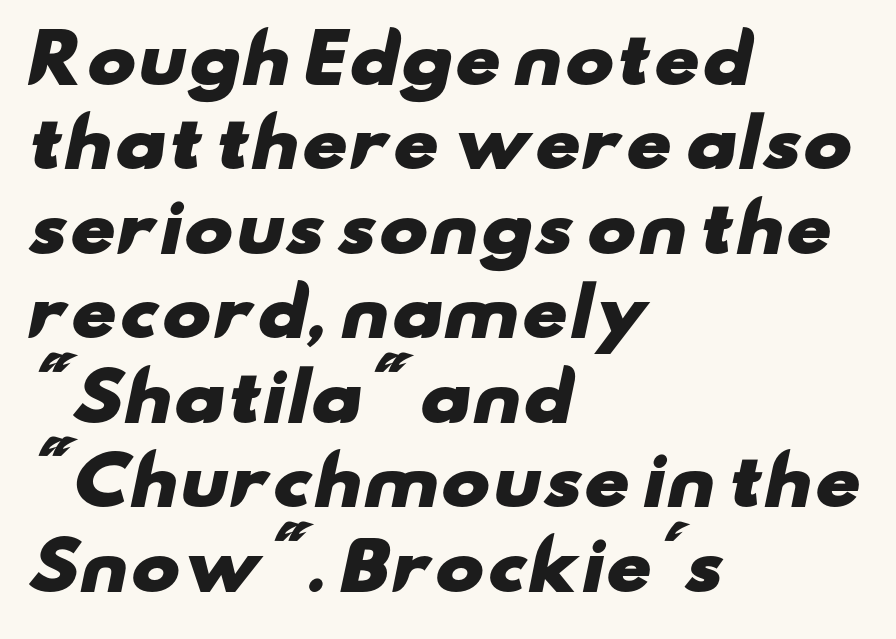
The image shows 66 px heavy, wide sans-serif type; set left-aligned, normal line spacing (1.28x), normal letter spacing, not underlined; low stroke contrast and a small x-height.
